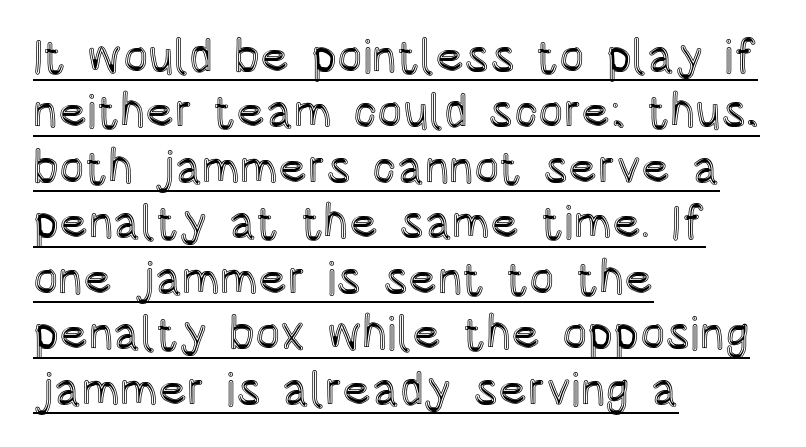
{"italic": "no", "width": "condensed", "x_height": "large", "monospaced": "no", "underline": "yes", "align": "left", "line_spacing_ratio": 1.18, "letter_spacing": "normal", "letter_spacing_em": 0.0, "glyph_px": 47}
